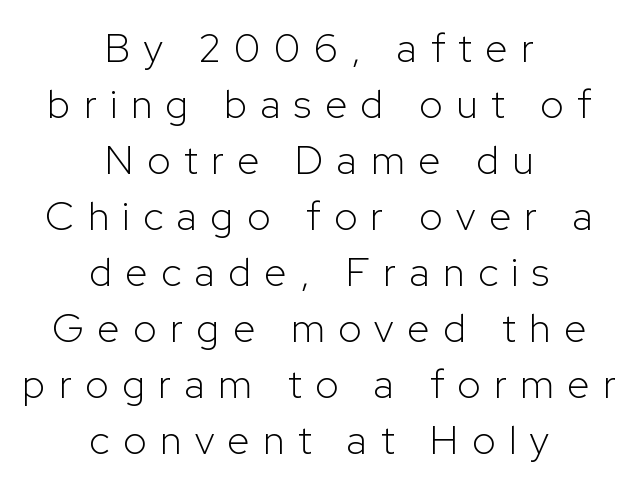
The image shows 40 px light sans-serif type, upright; set centered, normal line spacing (1.4x), unusually wide letter spacing (+0.34 em), not underlined; low stroke contrast and a medium x-height.
